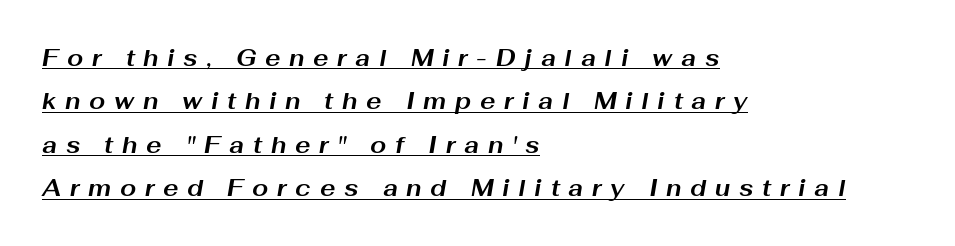
Q: Is the text bold? A: Yes.
Q: Is the text italic (slanted)? A: Yes, it leans right by about 10 degrees.
Q: Is the text underlined? A: Yes.
Q: How is the paragraph aligned? A: Left-aligned.
Q: Is the spacing between letters normal or unusually wide? A: Unusually wide.
